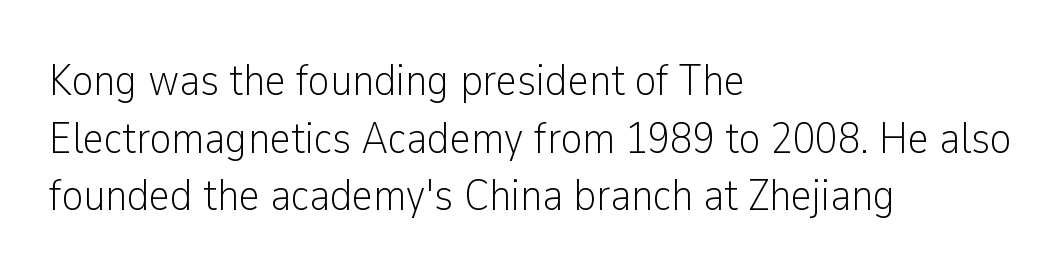
Examine the stroke ends and you'll find no serifs. Underlining? Definitely not there. Does extra space separate the letters? No, they use regular spacing. Horizontal bands of white between lines are of average thickness. The typeface has the unassuming heft of standard copy or less.
